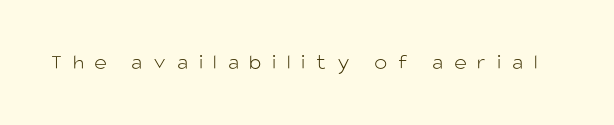
In terms of posture, this sample is upright. Inter-character spacing is expanded well beyond the font's built-in metrics. Underline: absent. The typesetting does not lean heavy: it is not bold.
